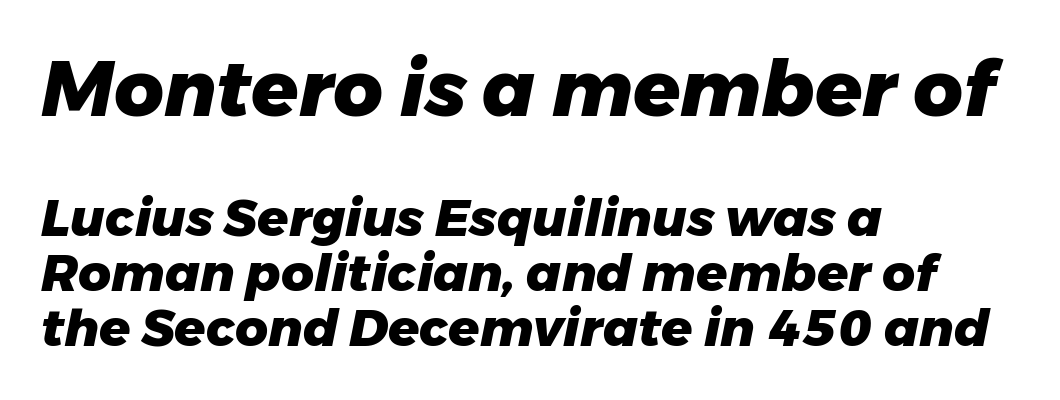
The image shows 77 px heavy type, italic (leaning right); set left-aligned, tight line spacing (1.08x), normal letter spacing, not underlined; the first (top) block is 1.51x larger; low stroke contrast and a medium x-height.
